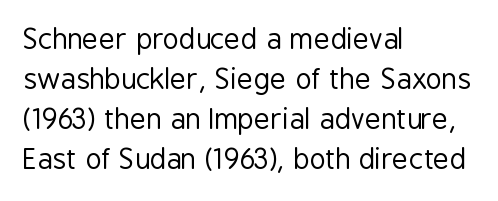
{"serif": "no", "italic": "no", "bold": "no", "weight": "regular", "width": "condensed", "stroke_contrast": "low", "x_height": "medium", "monospaced": "no", "underline": "no", "align": "left", "line_spacing": "normal", "line_spacing_ratio": 1.43, "letter_spacing": "normal", "letter_spacing_em": 0.0, "glyph_px": 28}
